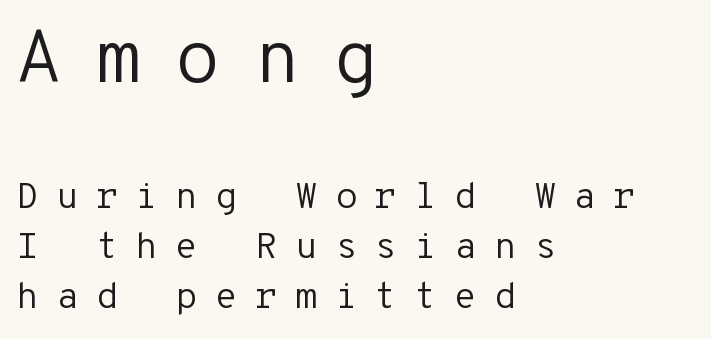
{"serif": "no", "italic": "no", "bold": "no", "weight": "regular", "width": "normal", "stroke_contrast": "low", "x_height": "medium", "monospaced": "yes", "underline": "no", "align": "left", "line_spacing": "normal", "line_spacing_ratio": 1.35, "letter_spacing": "wide", "letter_spacing_em": 0.46, "larger_block": "first", "size_ratio": 2.0, "glyph_px": 74}
